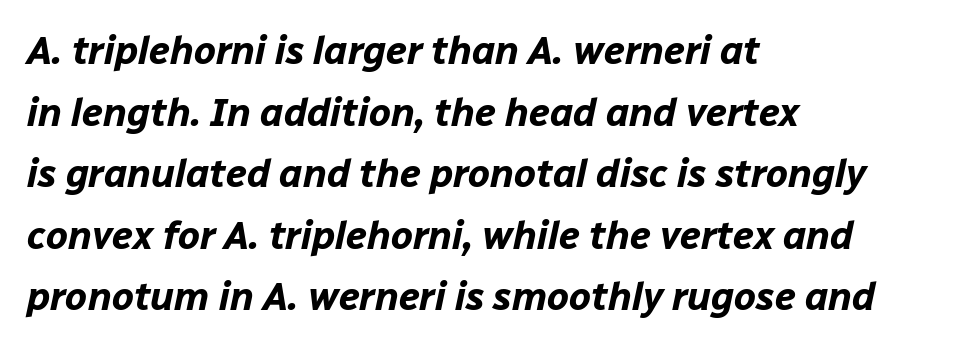
Observe the ordinary spacing: letters are neighbours, not strangers. Layout note: lines flush left. The passage shown is typed in a proportional face where columns would drift. One glance says typical: line gaps are just what's usual. Underlining? Definitely not there.
